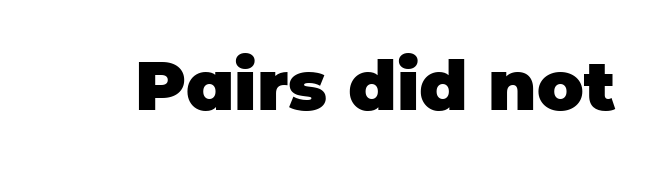
These lines are composed in type without serifs. The rendering uses natural spacing where letterforms have individual widths. Just letters on the line, the space beneath them empty. Students, note that the glyphs here touch the page at normal intervals. Strong, thick strokes mark this as bold type. Ascenders rise straight up at ninety degrees.
